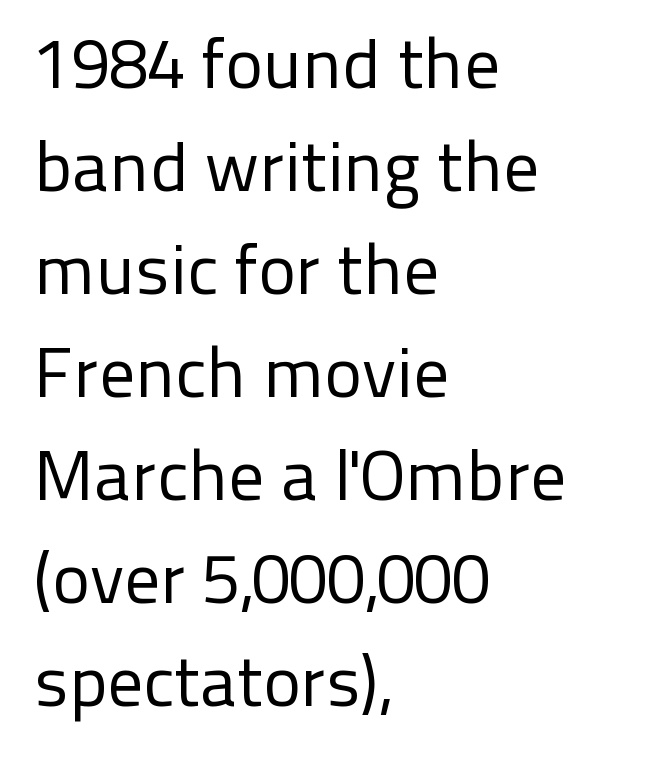
The weight tops out at a normal text grade. Horizontal bands of white between lines are of average thickness. Is this a sans? Yes — the strokes have no serifs. Line beginnings align vertically; line endings do not.
